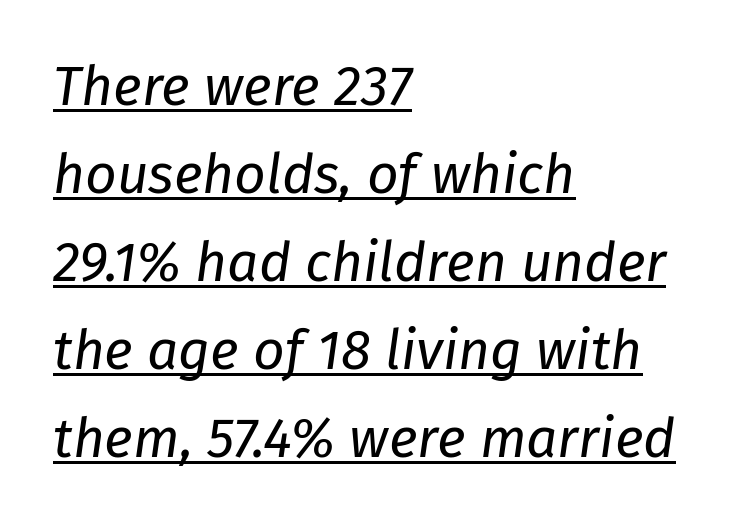
{"italic": "yes", "lean": "right", "slant_degrees": 8, "bold": "no", "weight": "regular", "width": "normal", "stroke_contrast": "low", "x_height": "medium", "monospaced": "no", "underline": "yes", "align": "left", "line_spacing": "normal", "line_spacing_ratio": 1.6, "letter_spacing": "normal", "letter_spacing_em": 0.0, "glyph_px": 55}
